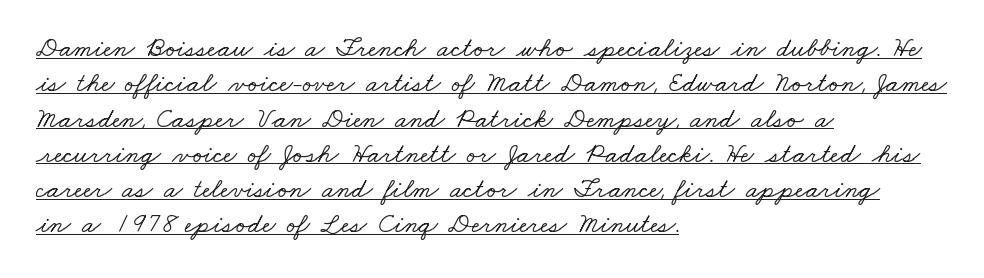
Q: Is the typeface a serif or a sans-serif typeface? A: Serif.
Q: Is the text underlined? A: Yes.
Q: How is the paragraph aligned? A: Left-aligned.
Q: Is the spacing between letters normal or unusually wide? A: Normal.
Q: Is the spacing between lines tight, normal or loose? A: Normal.
Q: Width (condensed, normal, or wide)? A: Wide.
Q: Stroke contrast? A: Low.
Q: x-height? A: Small.
Q: Monospaced? A: No.
